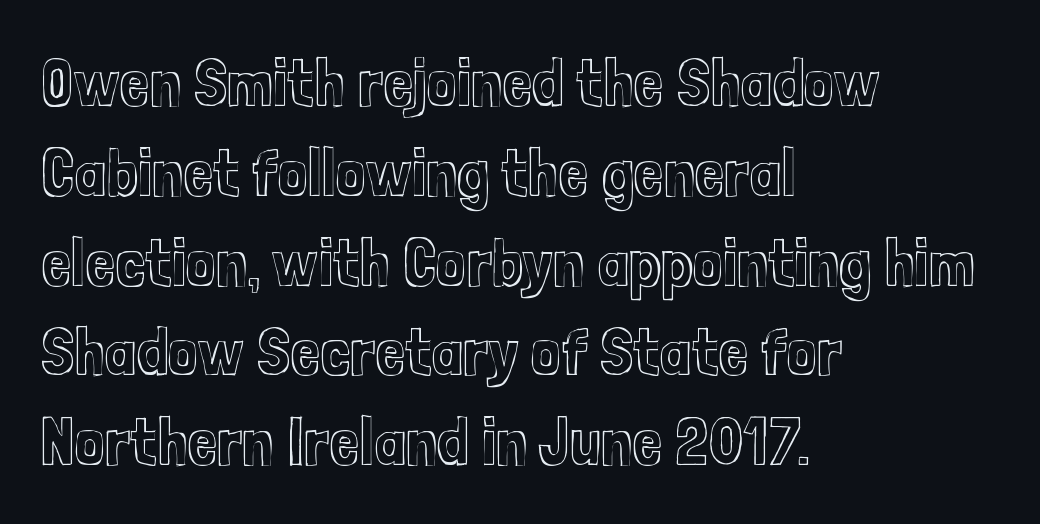
The image shows 68 px condensed type, upright; set left-aligned, normal line spacing (1.32x), normal letter spacing, not underlined; a medium x-height.
